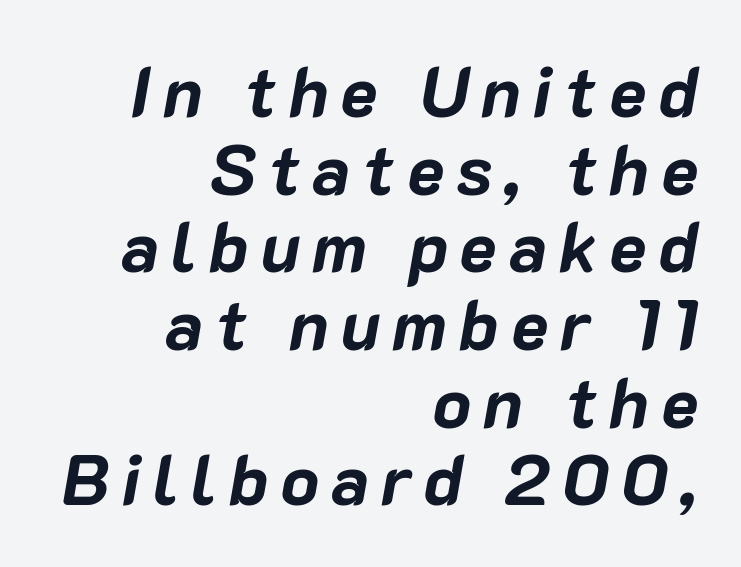
Spacing verdict: proportional, widths tailored to each character. Baseline-to-baseline distance is barely more than the letter height. Quick note: underline off. The whole block is typeset with a tilt. This is heavy type, rendered in bold.
